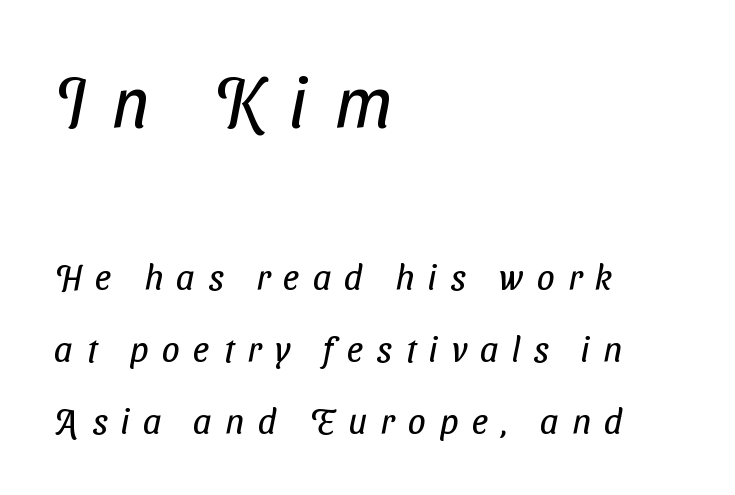
Q: Is the text bold? A: No.
Q: Is the typeface a serif or a sans-serif typeface? A: Sans-serif.
Q: Is the text underlined? A: No.
Q: How is the paragraph aligned? A: Left-aligned.
Q: Is the spacing between letters normal or unusually wide? A: Unusually wide.
Q: Is the spacing between lines tight, normal or loose? A: Loose.
Q: Which block of text is set in a larger size, the first (top) or the second (bottom)? A: The first (top) one.
Q: Width (condensed, normal, or wide)? A: Condensed.
Q: Stroke contrast? A: Low.
Q: x-height? A: Medium.
Q: Monospaced? A: No.
